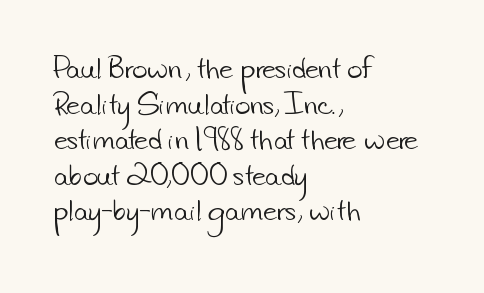
The horizontal fit of the characters is conventional and even. Quick note: interline space is typical. Reading down the block, your eye returns to a fixed left position each line. Compared with a typical body face, this is equally light or lighter still. Quick note: underline off.
